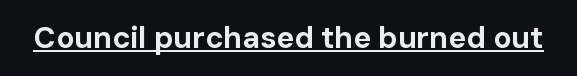
Q: Is the text bold? A: Yes.
Q: Is the text italic (slanted)? A: No, it is upright.
Q: Is the typeface a serif or a sans-serif typeface? A: Sans-serif.
Q: Is the text underlined? A: Yes.
Q: Is the spacing between letters normal or unusually wide? A: Normal.
Q: Width (condensed, normal, or wide)? A: Normal.
Q: Stroke contrast? A: Low.
Q: x-height? A: Medium.
Q: Monospaced? A: No.
